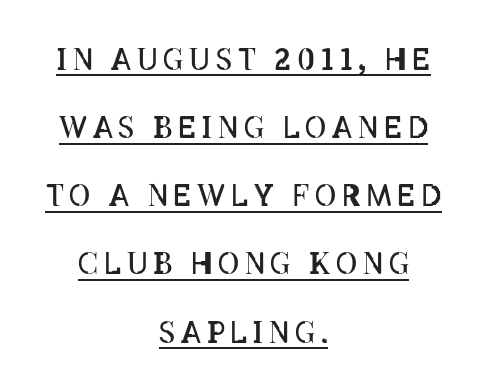
The image shows 29 px regular-weight, condensed type, upright; set centered, loose line spacing (2.35x), unusually wide letter spacing (+0.2 em), underlined; low stroke contrast and a large x-height.
